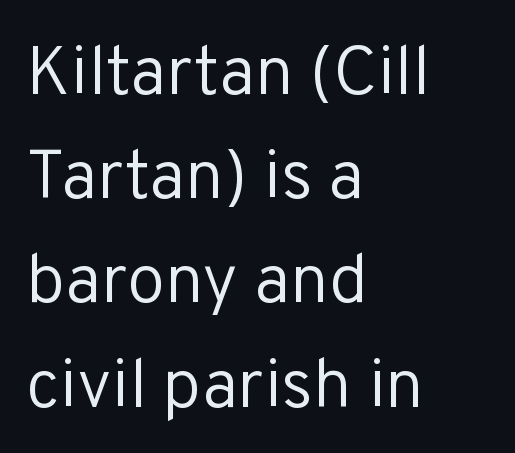
The image shows 69 px regular-weight sans-serif type, upright; set left-aligned, normal line spacing (1.51x), normal letter spacing, not underlined; low stroke contrast and a medium x-height.
